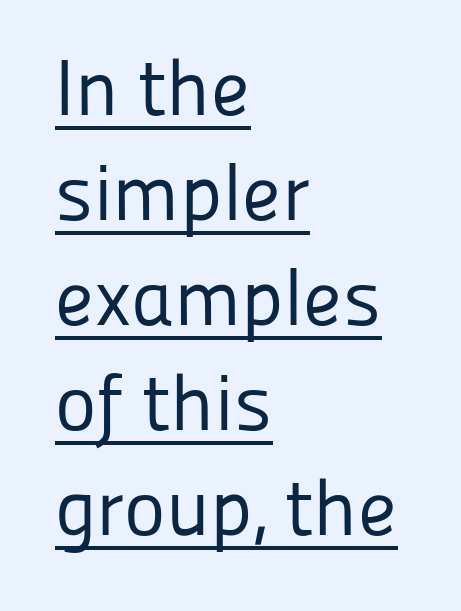
Regarding leading, the lines here are spaced in the standard way. Looks like regular typesetting: each glyph gets only the width it needs. A quiet, ordinary-to-light weight characterises the typeface. Spacing between characters is what you'd get straight out of the box. A continuous stroke trails under the words, as in a hyperlink.
